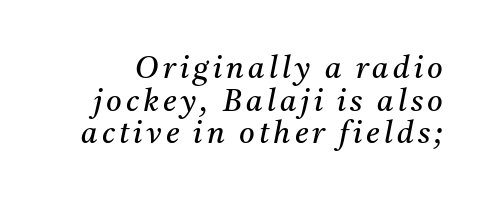
Only glyphs here, with clear space below each row. Stems and bowls with no extra thickness — not bold. Compared with ordinary roman type, these characters are visibly tilted. One glance says dense: line gaps are narrower than usual. Varying glyph widths throughout — classic text-font behaviour. Is this a sans? No — the strokes have serifs.
